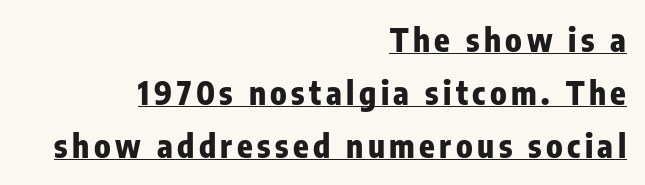
Q: Is the text bold? A: Yes.
Q: Is the text italic (slanted)? A: No, it is upright.
Q: Is the typeface a serif or a sans-serif typeface? A: Sans-serif.
Q: Is the text underlined? A: Yes.
Q: How is the paragraph aligned? A: Right-aligned.
Q: Is the spacing between lines tight, normal or loose? A: Normal.
Q: Width (condensed, normal, or wide)? A: Condensed.
Q: Stroke contrast? A: Low.
Q: x-height? A: Medium.
Q: Monospaced? A: No.
